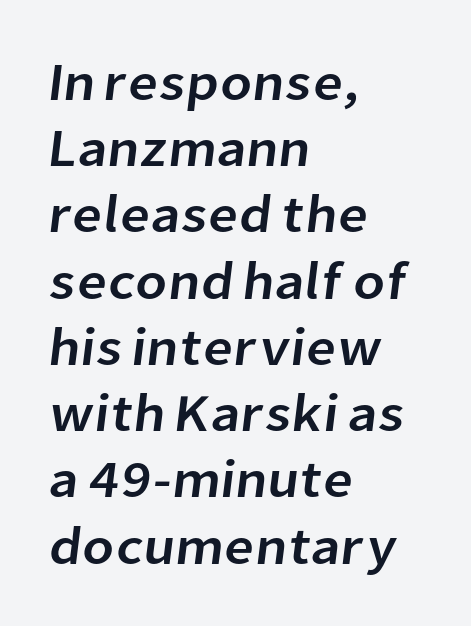
{"serif": "no", "width": "normal", "stroke_contrast": "low", "x_height": "medium", "monospaced": "no", "underline": "no", "align": "left", "line_spacing": "normal", "line_spacing_ratio": 1.25, "letter_spacing": "normal", "letter_spacing_em": 0.0, "glyph_px": 53}
